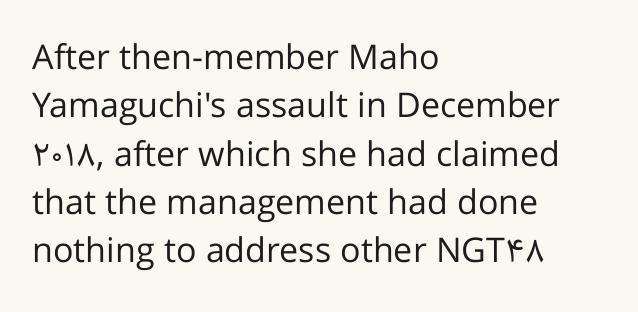
Q: Is the text bold? A: No.
Q: Is the text italic (slanted)? A: No, it is upright.
Q: Is the typeface a serif or a sans-serif typeface? A: Sans-serif.
Q: Is the text underlined? A: No.
Q: How is the paragraph aligned? A: Left-aligned.
Q: Is the spacing between letters normal or unusually wide? A: Normal.
Q: Is the spacing between lines tight, normal or loose? A: Normal.
Q: Width (condensed, normal, or wide)? A: Normal.
Q: Stroke contrast? A: Low.
Q: x-height? A: Medium.
Q: Monospaced? A: No.
